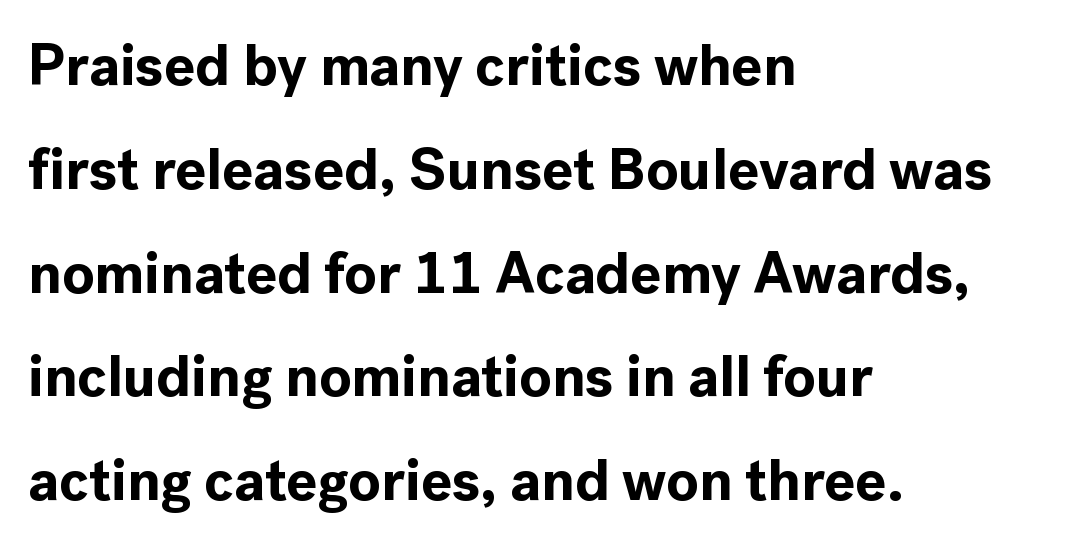
{"serif": "no", "italic": "no", "bold": "yes", "weight": "bold", "width": "normal", "x_height": "medium", "monospaced": "no", "underline": "no", "align": "left", "line_spacing_ratio": 1.79, "letter_spacing": "normal", "letter_spacing_em": 0.0, "glyph_px": 58}
